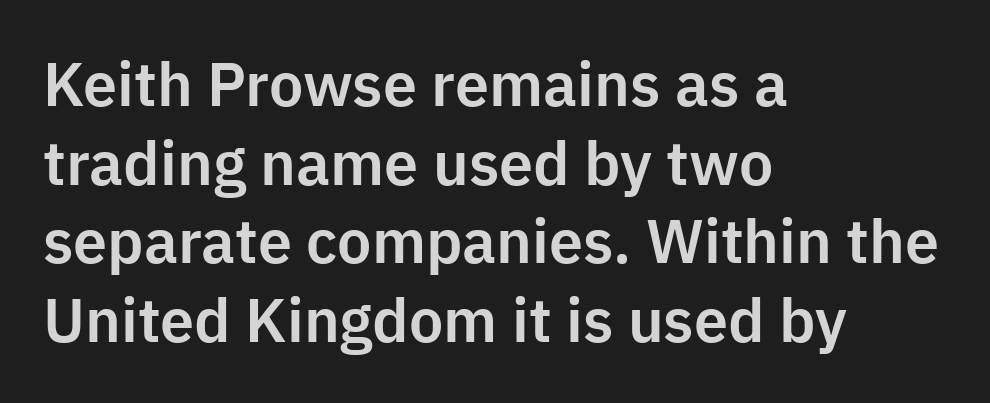
Q: Is the text italic (slanted)? A: No, it is upright.
Q: Is the typeface a serif or a sans-serif typeface? A: Sans-serif.
Q: Is the text underlined? A: No.
Q: How is the paragraph aligned? A: Left-aligned.
Q: Is the spacing between letters normal or unusually wide? A: Normal.
Q: Is the spacing between lines tight, normal or loose? A: Normal.
Q: Width (condensed, normal, or wide)? A: Normal.
Q: Stroke contrast? A: Low.
Q: x-height? A: Medium.
Q: Monospaced? A: No.
